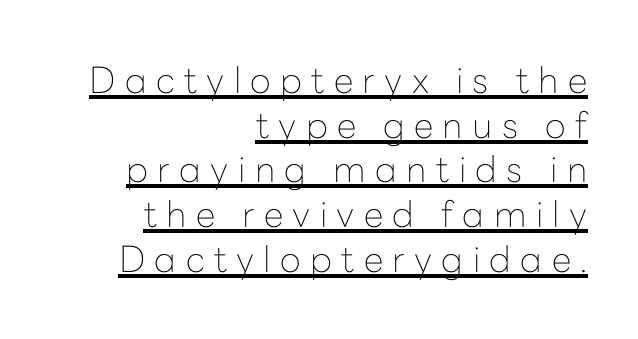
{"serif": "no", "italic": "no", "bold": "no", "weight": "thin", "width": "normal", "stroke_contrast": "low", "x_height": "medium", "monospaced": "no", "underline": "yes", "align": "right", "line_spacing_ratio": 1.24, "letter_spacing": "wide", "letter_spacing_em": 0.26, "glyph_px": 36}
